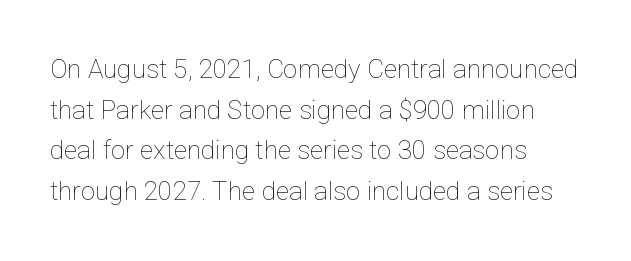
Q: Is the text bold? A: No.
Q: Is the text italic (slanted)? A: No, it is upright.
Q: Is the text underlined? A: No.
Q: How is the paragraph aligned? A: Left-aligned.
Q: Is the spacing between letters normal or unusually wide? A: Normal.
Q: Is the spacing between lines tight, normal or loose? A: Normal.
